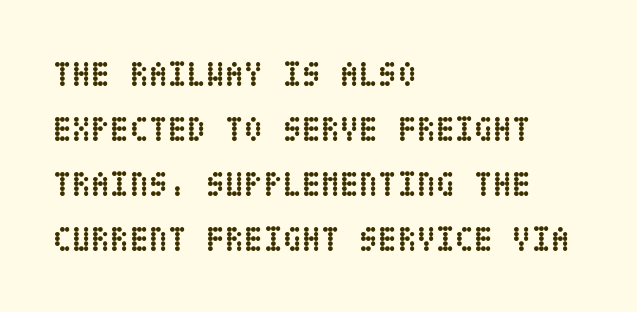
{"italic": "no", "bold": "yes", "weight": "semibold", "width": "condensed", "stroke_contrast": "low", "x_height": "large", "underline": "no", "align": "left", "line_spacing": "normal", "line_spacing_ratio": 1.57, "letter_spacing": "normal", "letter_spacing_em": 0.0, "glyph_px": 35}
